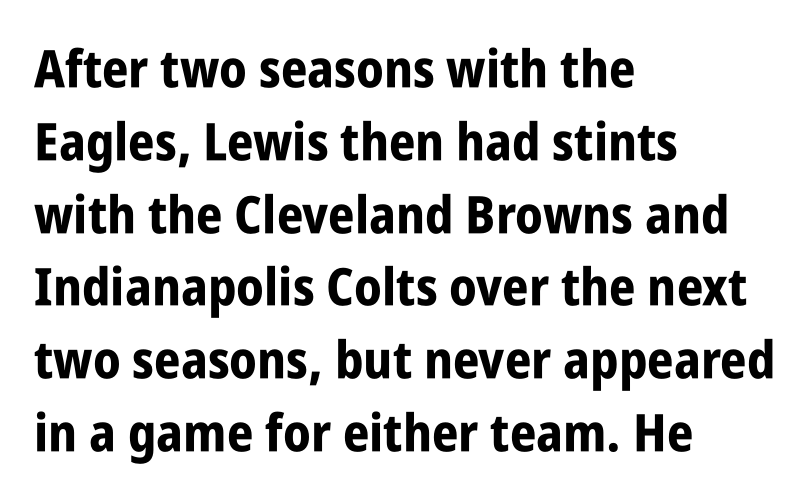
Q: Is the text bold? A: Yes.
Q: Is the text italic (slanted)? A: No, it is upright.
Q: Is the typeface a serif or a sans-serif typeface? A: Sans-serif.
Q: Is the text underlined? A: No.
Q: How is the paragraph aligned? A: Left-aligned.
Q: Is the spacing between letters normal or unusually wide? A: Normal.
Q: Is the spacing between lines tight, normal or loose? A: Normal.
Q: Width (condensed, normal, or wide)? A: Condensed.
Q: Stroke contrast? A: Low.
Q: x-height? A: Large.
Q: Monospaced? A: No.
